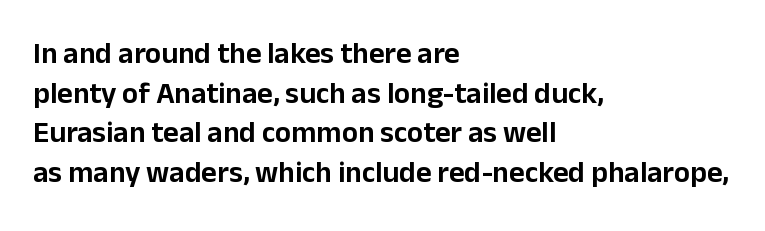
{"serif": "no", "italic": "no", "width": "normal", "stroke_contrast": "low", "x_height": "medium", "monospaced": "no", "underline": "no", "align": "left", "line_spacing": "normal", "line_spacing_ratio": 1.32, "letter_spacing": "normal", "letter_spacing_em": 0.0, "glyph_px": 30}
